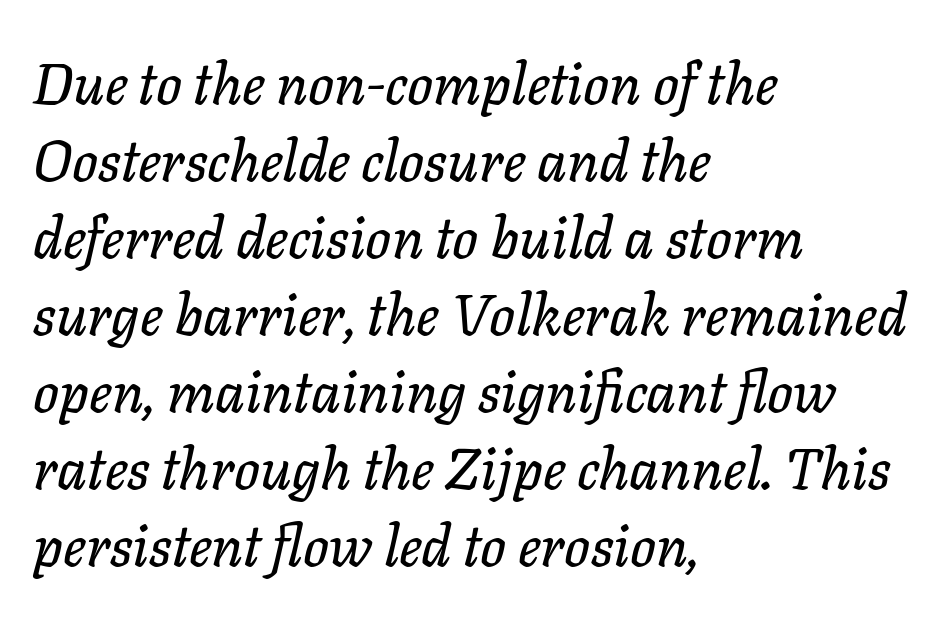
Q: Is the text italic (slanted)? A: Yes, it leans right by about 11 degrees.
Q: Is the text underlined? A: No.
Q: How is the paragraph aligned? A: Left-aligned.
Q: Is the spacing between letters normal or unusually wide? A: Normal.
Q: Is the spacing between lines tight, normal or loose? A: Normal.
Q: Width (condensed, normal, or wide)? A: Normal.
Q: Stroke contrast? A: Low.
Q: x-height? A: Medium.
Q: Monospaced? A: No.
